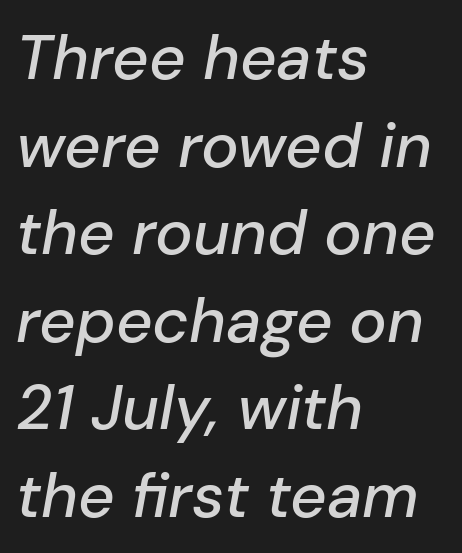
The image shows 63 px text type, italic (leaning right); set left-aligned, normal line spacing (1.39x), normal letter spacing, not underlined; low stroke contrast and a medium x-height.
